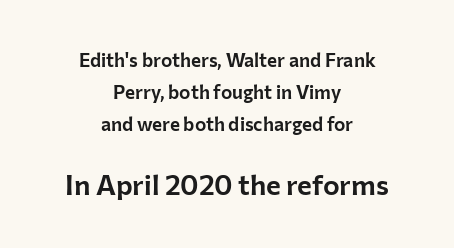
Here the designer chose a conventional face with non-uniform glyph widths. You get the small type first, then a jump to larger type. The type family on display is of the sans-serif kind. Every character sits straight up, as roman type does. You could call the tracking neutral — neither tight nor loose. Beneath every word, the page is bare.
